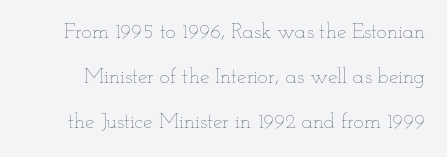
The image shows 21 px text type, upright; set loose line spacing (2.15x), normal letter spacing, not underlined.
